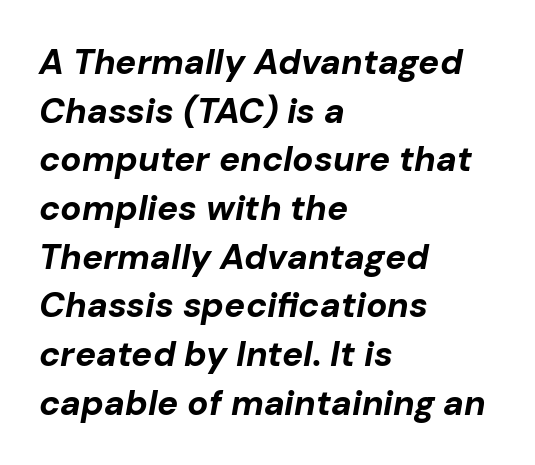
The sample has been set heavy, in full bold. The rendering uses natural spacing where letterforms have individual widths. These lines sit exactly where default settings would place them. Is the block centered? No — it sits flush against the left margin. Italic: yes, the glyphs are oblique.
